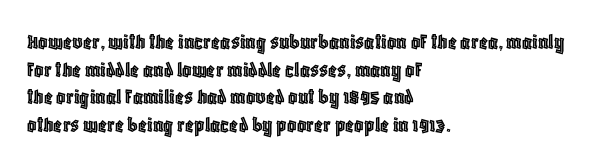
Q: Is the text italic (slanted)? A: No, it is upright.
Q: Is the text underlined? A: No.
Q: How is the paragraph aligned? A: Left-aligned.
Q: Is the spacing between letters normal or unusually wide? A: Normal.
